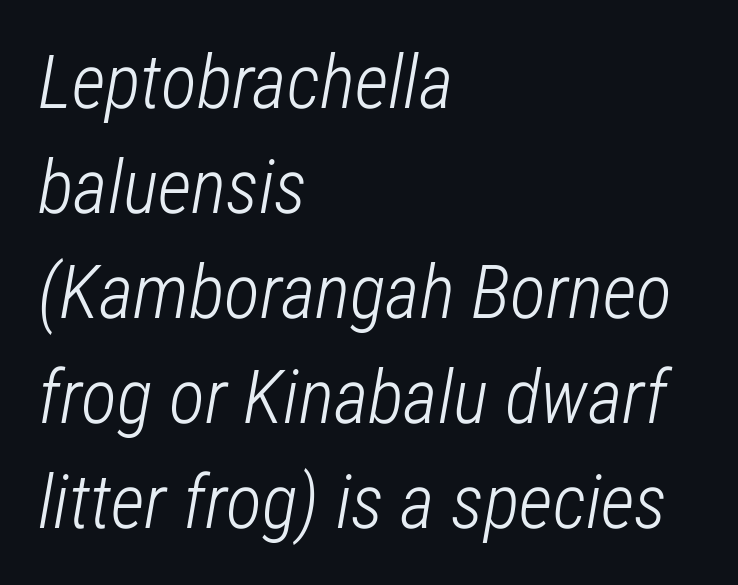
The image shows 75 px light, condensed type, italic (leaning right); set left-aligned, normal line spacing (1.4x), normal letter spacing, not underlined; low stroke contrast and a medium x-height.
